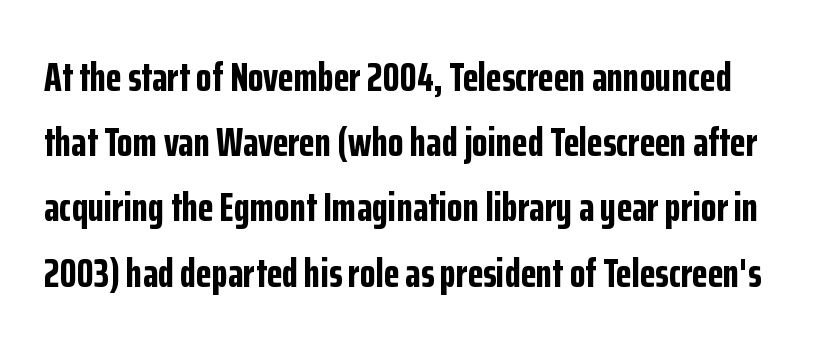
The image shows 41 px bold, condensed sans-serif type, upright; set normal line spacing (1.59x), normal letter spacing, not underlined; low stroke contrast and a medium x-height.
